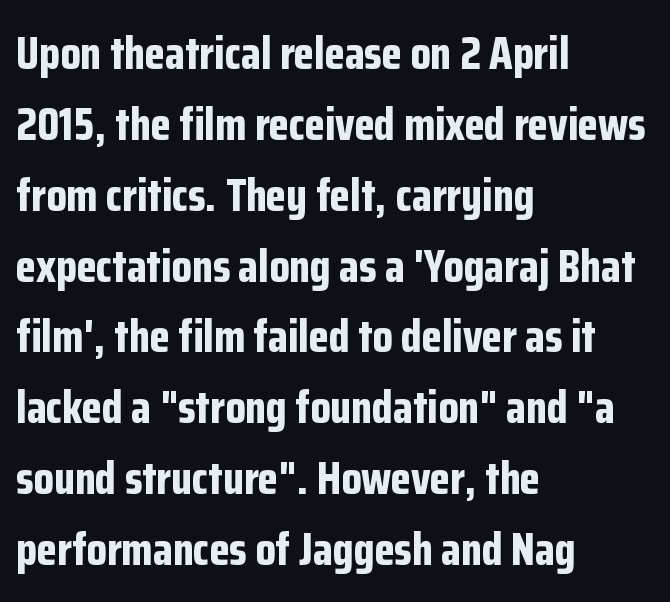
Its strokes are broad and dark, the hallmark of bold type. Quick note: not italic, upright. In terms of leading, this rendering sits right in the middle. A classic flush-left, rag-right setting is used for this passage. Observe the ordinary spacing: letters are neighbours, not strangers. The passage shown is typed in a proportional face where columns would drift.
